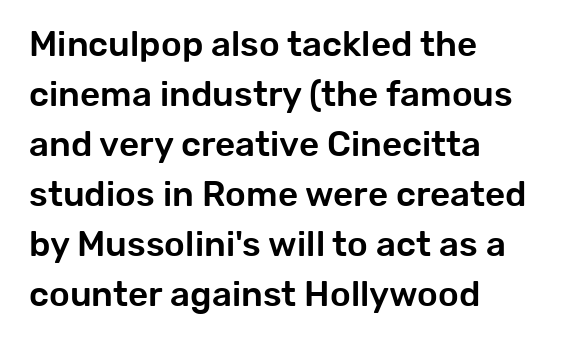
{"serif": "no", "italic": "no", "width": "normal", "stroke_contrast": "low", "x_height": "medium", "monospaced": "no", "underline": "no", "align": "left", "line_spacing": "normal", "line_spacing_ratio": 1.43, "letter_spacing": "normal", "letter_spacing_em": 0.0, "glyph_px": 35}
